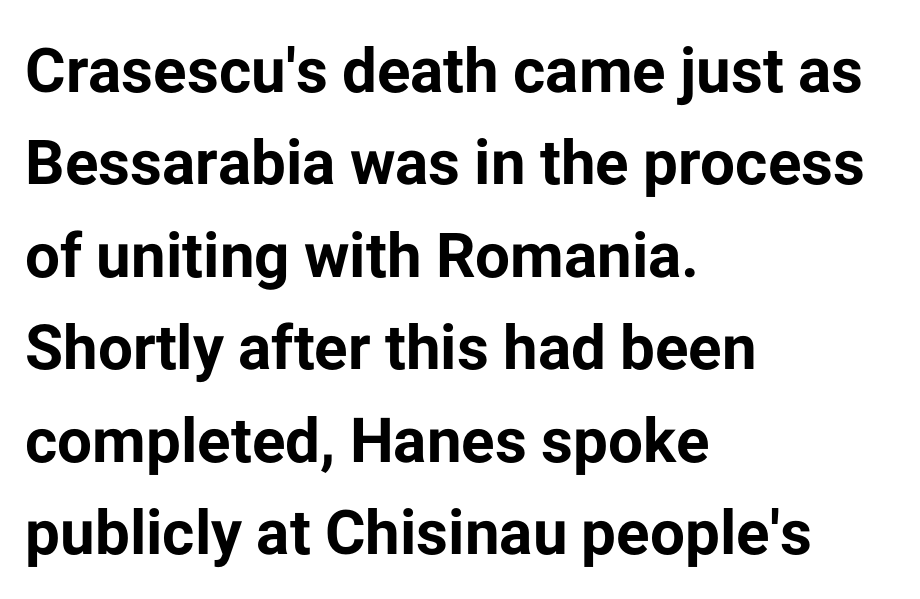
The image shows 62 px bold sans-serif type, upright; set left-aligned, normal line spacing (1.49x), normal letter spacing, not underlined; low stroke contrast and a medium x-height.
